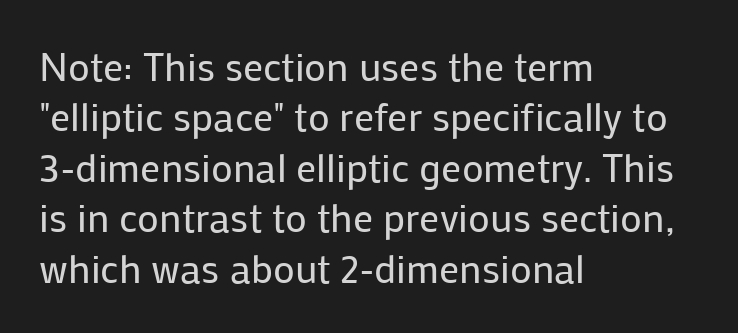
Q: Is the text bold? A: No.
Q: Is the text italic (slanted)? A: No, it is upright.
Q: Is the typeface a serif or a sans-serif typeface? A: Sans-serif.
Q: Is the text underlined? A: No.
Q: How is the paragraph aligned? A: Left-aligned.
Q: Is the spacing between letters normal or unusually wide? A: Normal.
Q: Is the spacing between lines tight, normal or loose? A: Normal.
Q: Width (condensed, normal, or wide)? A: Normal.
Q: Stroke contrast? A: Low.
Q: x-height? A: Medium.
Q: Monospaced? A: No.
